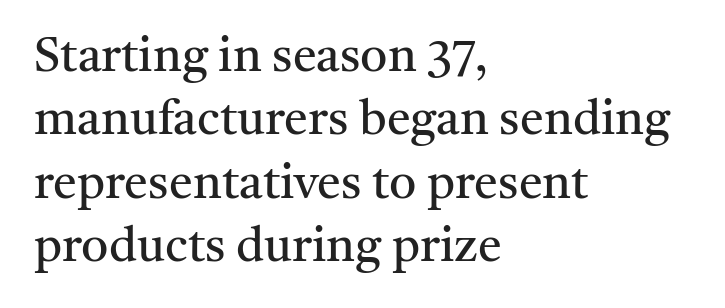
The image shows 48 px regular-weight serif type, upright; set left-aligned, normal line spacing (1.32x), normal letter spacing, not underlined; medium stroke contrast and a medium x-height.
